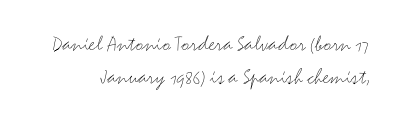
{"bold": "no", "underline": "no", "line_spacing": "normal", "line_spacing_ratio": 1.42, "letter_spacing": "normal", "letter_spacing_em": 0.0, "glyph_px": 23}
